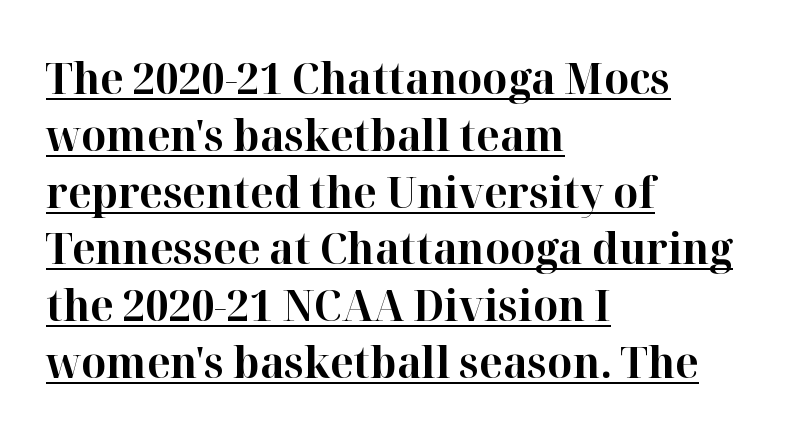
The image shows 44 px bold serif type, upright; set left-aligned, normal line spacing (1.29x), normal letter spacing, underlined; high stroke contrast and a medium x-height.
